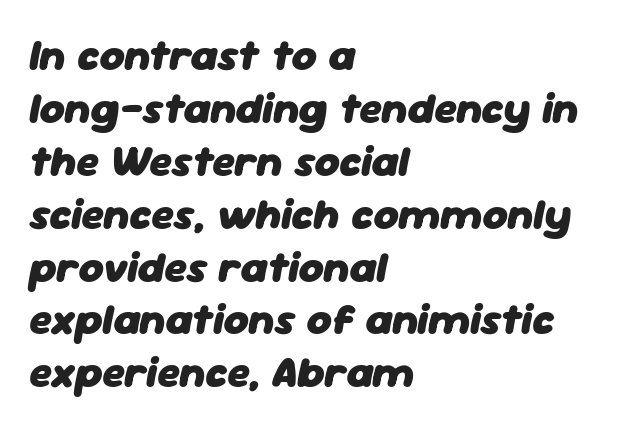
The image shows 43 px heavy type, italic (leaning right); set left-aligned, line spacing 1.23x, normal letter spacing, not underlined; low stroke contrast and a medium x-height.
